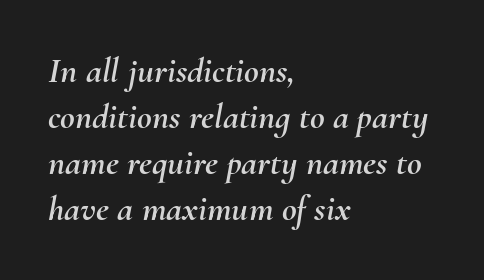
Q: Is the text italic (slanted)? A: Yes, it leans right by about 10 degrees.
Q: Is the text underlined? A: No.
Q: How is the paragraph aligned? A: Left-aligned.
Q: Is the spacing between letters normal or unusually wide? A: Normal.
Q: Is the spacing between lines tight, normal or loose? A: Normal.
Q: Width (condensed, normal, or wide)? A: Normal.
Q: Stroke contrast? A: Medium.
Q: x-height? A: Small.
Q: Monospaced? A: No.
